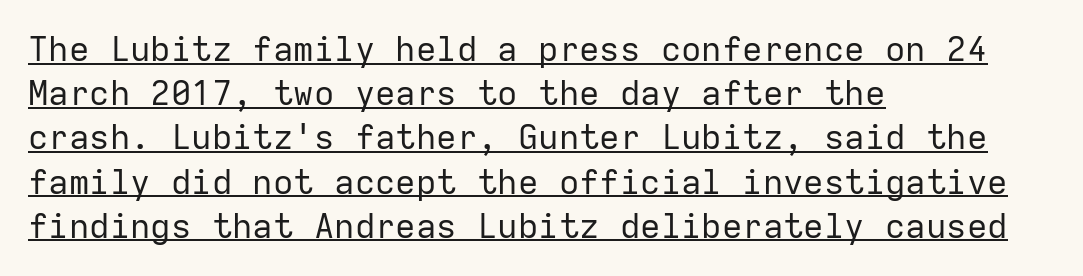
{"serif": "no", "italic": "no", "bold": "no", "weight": "regular", "width": "normal", "stroke_contrast": "low", "x_height": "medium", "monospaced": "yes", "underline": "yes", "align": "left", "line_spacing": "normal", "line_spacing_ratio": 1.3, "letter_spacing": "normal", "letter_spacing_em": 0.0, "glyph_px": 34}
